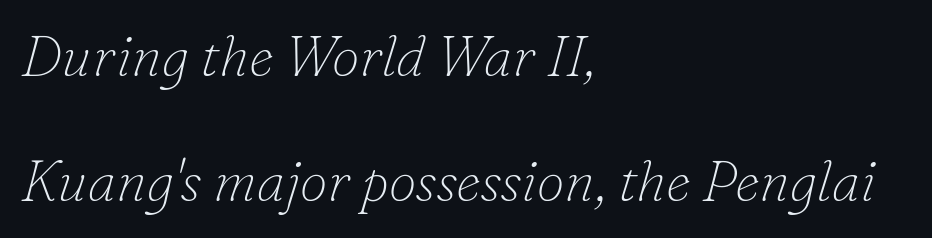
The image shows 56 px thin serif type, italic (leaning right); set left-aligned, loose line spacing (2.24x), normal letter spacing, not underlined; low stroke contrast and a small x-height.
